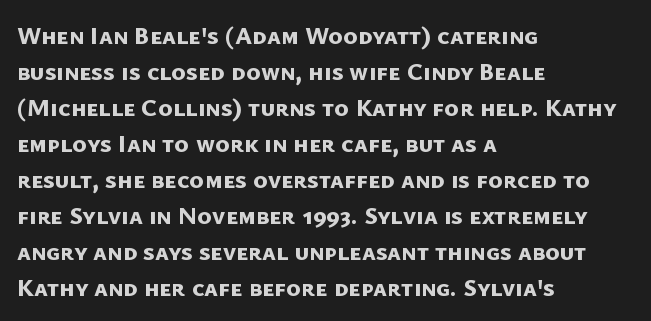
Look at the tracking — it's just the regular setting, nothing added. Honestly, the row spacing looks completely unremarkable. Plain, unruled lines of type. The compositor pushed each line to the left boundary. I'd describe the lettering as bold — thick and assertive.
